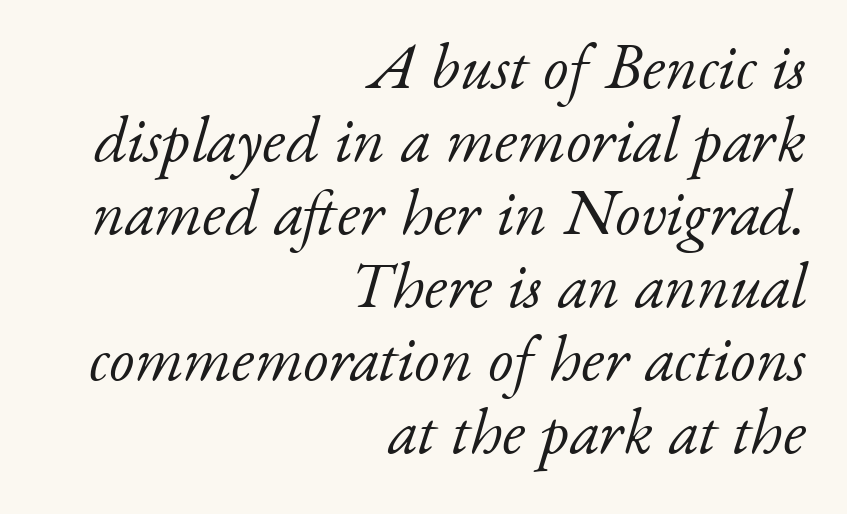
The image shows 64 px light serif type, italic (leaning right); set right-aligned, tight line spacing (1.14x), normal letter spacing, not underlined; low stroke contrast and a small x-height.
